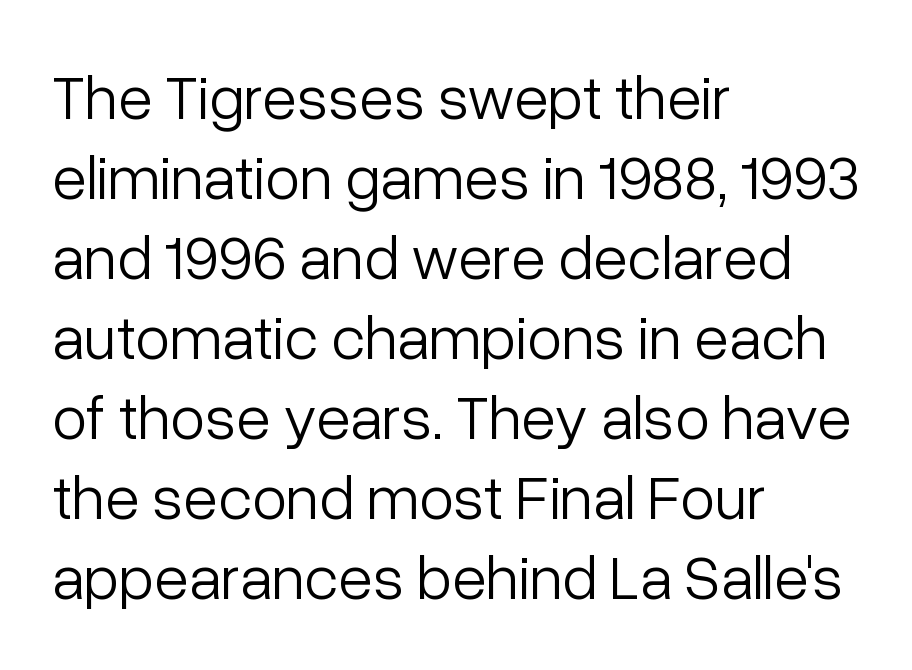
{"serif": "no", "italic": "no", "bold": "no", "weight": "light", "width": "normal", "stroke_contrast": "low", "x_height": "medium", "monospaced": "no", "underline": "no", "align": "left", "line_spacing": "normal", "line_spacing_ratio": 1.27, "letter_spacing": "normal", "letter_spacing_em": 0.0, "glyph_px": 63}
